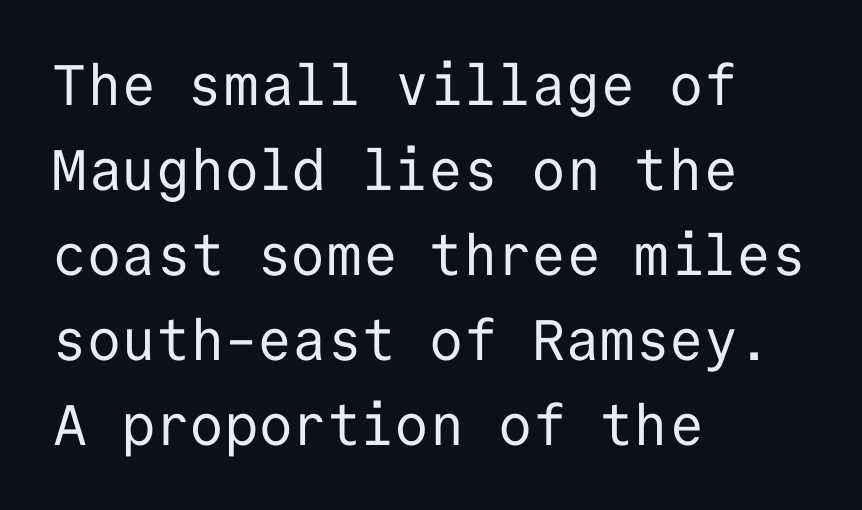
The image shows 57 px regular-weight sans-serif type, upright, monospaced; set left-aligned, normal line spacing (1.49x), normal letter spacing, not underlined; low stroke contrast and a medium x-height.
